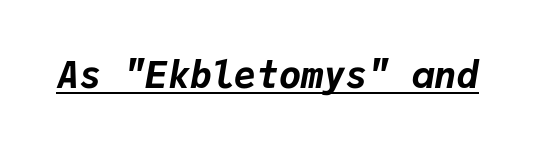
Q: Is the text bold? A: Yes.
Q: Is the text italic (slanted)? A: Yes, it leans right by about 9 degrees.
Q: Is the text underlined? A: Yes.
Q: Is the spacing between letters normal or unusually wide? A: Normal.
Q: Width (condensed, normal, or wide)? A: Normal.
Q: Stroke contrast? A: Low.
Q: x-height? A: Medium.
Q: Monospaced? A: Yes.
